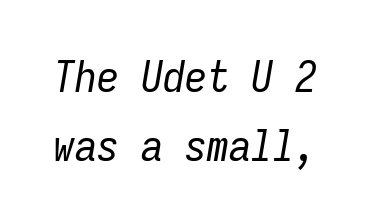
The image shows 44 px regular-weight, condensed type, italic (leaning right), monospaced; set normal line spacing (1.57x), normal letter spacing, not underlined; low stroke contrast and a medium x-height.
